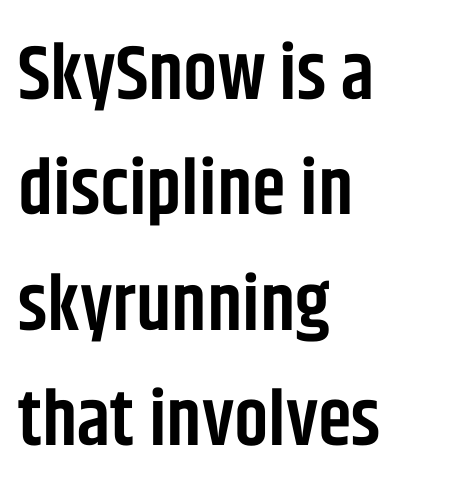
The image shows 77 px semibold, condensed sans-serif type, upright; set left-aligned, normal line spacing (1.5x), normal letter spacing, not underlined; low stroke contrast and a large x-height.
